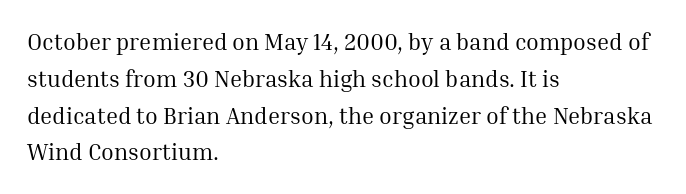
The image shows 23 px text type, upright; set left-aligned, normal line spacing (1.6x), normal letter spacing, not underlined.
